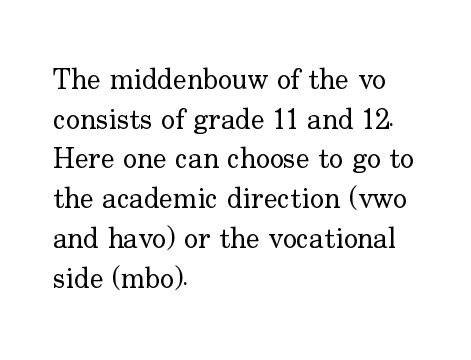
Q: Is the text bold? A: No.
Q: Is the text italic (slanted)? A: No, it is upright.
Q: Is the typeface a serif or a sans-serif typeface? A: Serif.
Q: Is the text underlined? A: No.
Q: How is the paragraph aligned? A: Left-aligned.
Q: Is the spacing between letters normal or unusually wide? A: Normal.
Q: Is the spacing between lines tight, normal or loose? A: Normal.
Q: Width (condensed, normal, or wide)? A: Normal.
Q: Stroke contrast? A: Low.
Q: x-height? A: Small.
Q: Monospaced? A: No.
